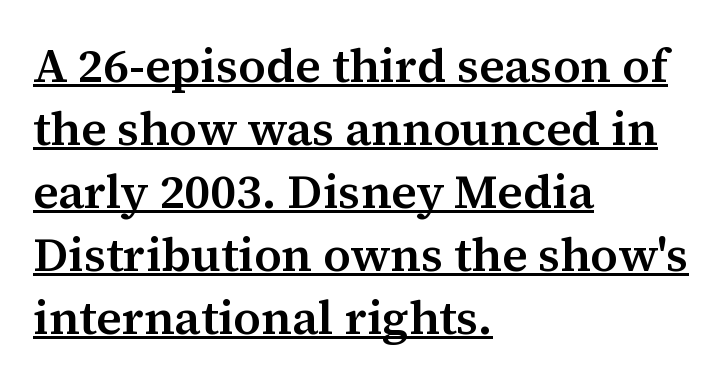
Posture: straight, roman, zero tilt. Unlike a clean sans, this face finishes its strokes with serifs. Leading matches the norm, producing a regular column. What stands out about the letter spacing? Nothing — it is the standard amount. Decoration check: the copy is underlined. Here the designer chose a conventional face with non-uniform glyph widths.
